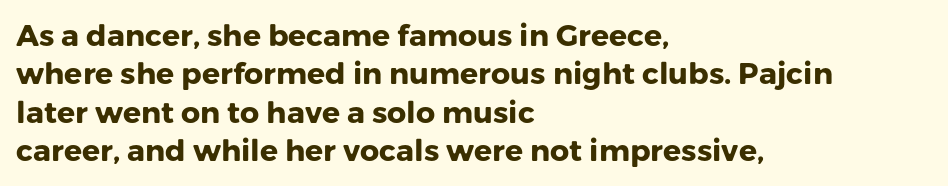
The image shows 30 px heavy sans-serif type, upright; set left-aligned, normal line spacing (1.28x), normal letter spacing, not underlined; low stroke contrast and a medium x-height.
